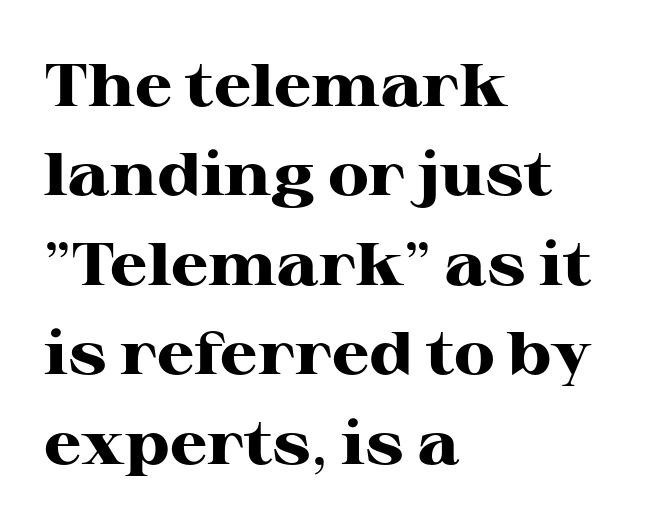
{"serif": "yes", "italic": "no", "bold": "yes", "weight": "heavy", "width": "wide", "stroke_contrast": "high", "x_height": "medium", "monospaced": "no", "underline": "no", "align": "left", "line_spacing": "normal", "line_spacing_ratio": 1.49, "letter_spacing": "normal", "letter_spacing_em": 0.0, "glyph_px": 60}
